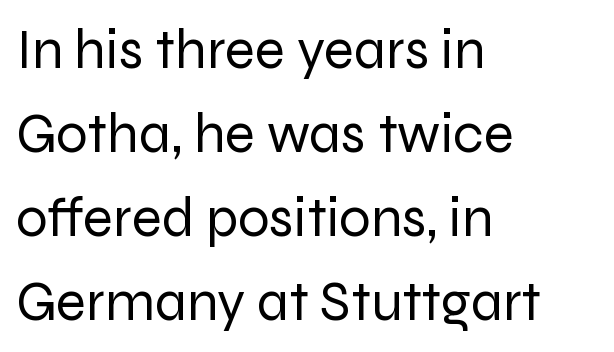
Inter-character spacing is left at the font's built-in metrics. Font category for this specimen: sans-serif. Each letter keeps its own natural width here, so spacing adapts to shape. Ascenders rise straight up at ninety degrees. Each new line begins a customary step beneath the previous one.
